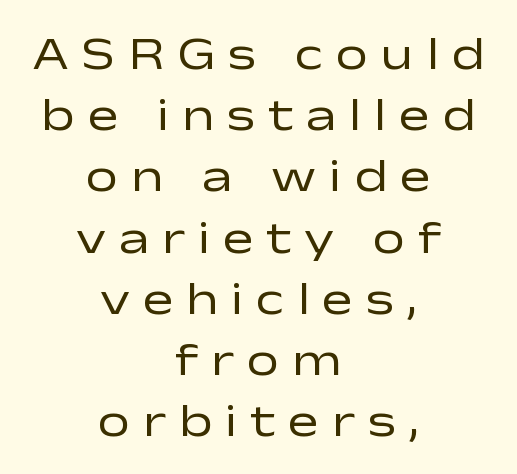
The image shows 46 px regular-weight, wide sans-serif type, upright; set centered, normal line spacing (1.33x), unusually wide letter spacing (+0.28 em), not underlined; low stroke contrast and a medium x-height.
